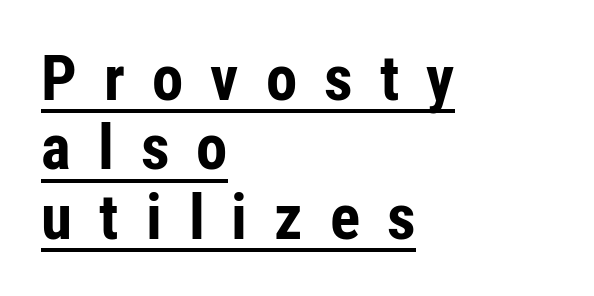
The image shows 63 px bold, condensed sans-serif type, upright; set left-aligned, tight line spacing (1.1x), unusually wide letter spacing (+0.43 em), underlined; low stroke contrast and a medium x-height.
